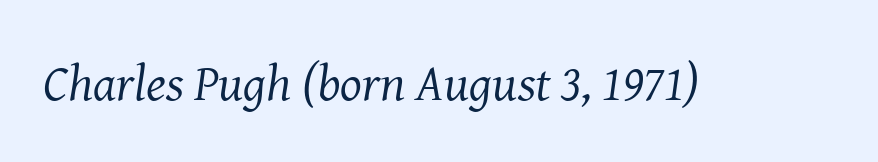
Q: Is the text bold? A: No.
Q: Is the text italic (slanted)? A: Yes, it leans right by about 8 degrees.
Q: Is the typeface a serif or a sans-serif typeface? A: Serif.
Q: Is the text underlined? A: No.
Q: Is the spacing between letters normal or unusually wide? A: Normal.
Q: Width (condensed, normal, or wide)? A: Normal.
Q: Stroke contrast? A: Medium.
Q: x-height? A: Medium.
Q: Monospaced? A: No.
